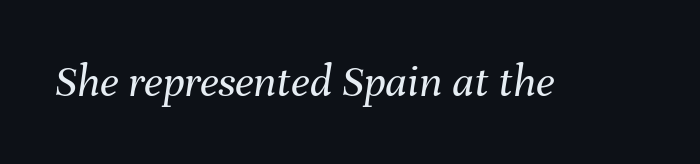
Looks like regular typesetting: each glyph gets only the width it needs. There's an unmistakable incline to the writing here. The space directly below the letters is spotless. Summary of weight: not heavy and not bold. Observe the ordinary spacing: letters are neighbours, not strangers.
